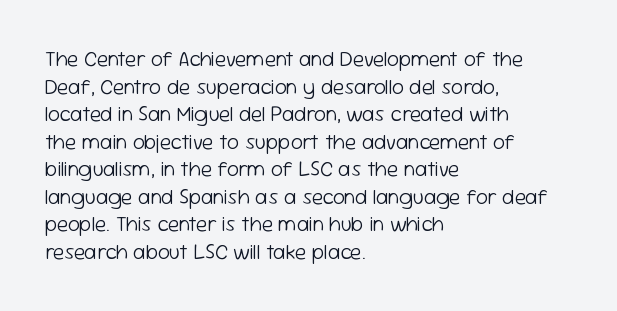
Q: Is the text bold? A: No.
Q: Is the text italic (slanted)? A: No, it is upright.
Q: Is the text underlined? A: No.
Q: How is the paragraph aligned? A: Left-aligned.
Q: Is the spacing between letters normal or unusually wide? A: Normal.
Q: Is the spacing between lines tight, normal or loose? A: Normal.
